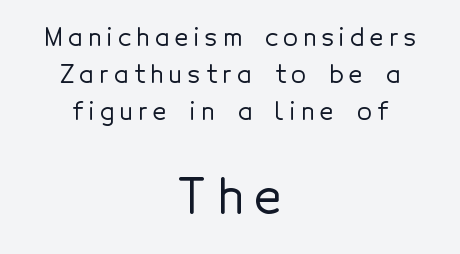
This rendering widens character spacing well past its baseline value. Normally led — the rows are evenly, conventionally spaced. A typesetter would call this proportional, since set widths differ per character. Size hierarchy here favors the trailing block over the leading one. The passage is arranged like a title page — every line centered.
